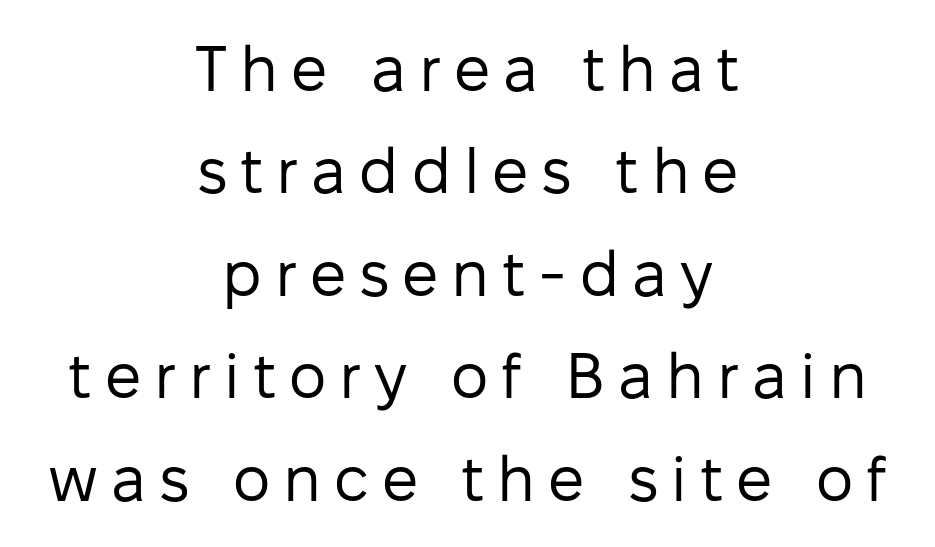
The image shows 64 px regular-weight sans-serif type, upright; set centered, normal line spacing (1.6x), unusually wide letter spacing (+0.2 em), not underlined; low stroke contrast and a medium x-height.
